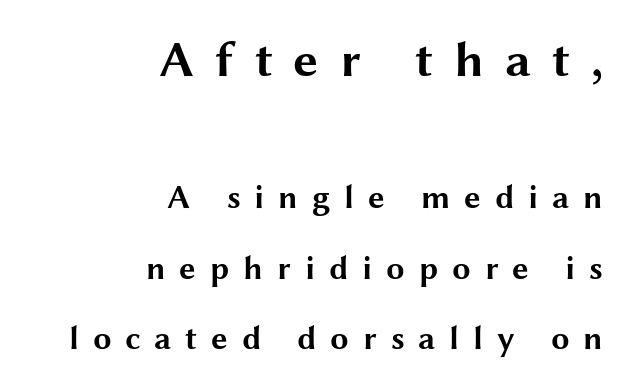
{"serif": "no", "italic": "no", "bold": "yes", "weight": "bold", "width": "wide", "stroke_contrast": "medium", "x_height": "medium", "monospaced": "no", "underline": "no", "align": "right", "line_spacing": "loose", "line_spacing_ratio": 2.14, "letter_spacing": "wide", "letter_spacing_em": 0.42, "larger_block": "first", "size_ratio": 1.52, "glyph_px": 50}
